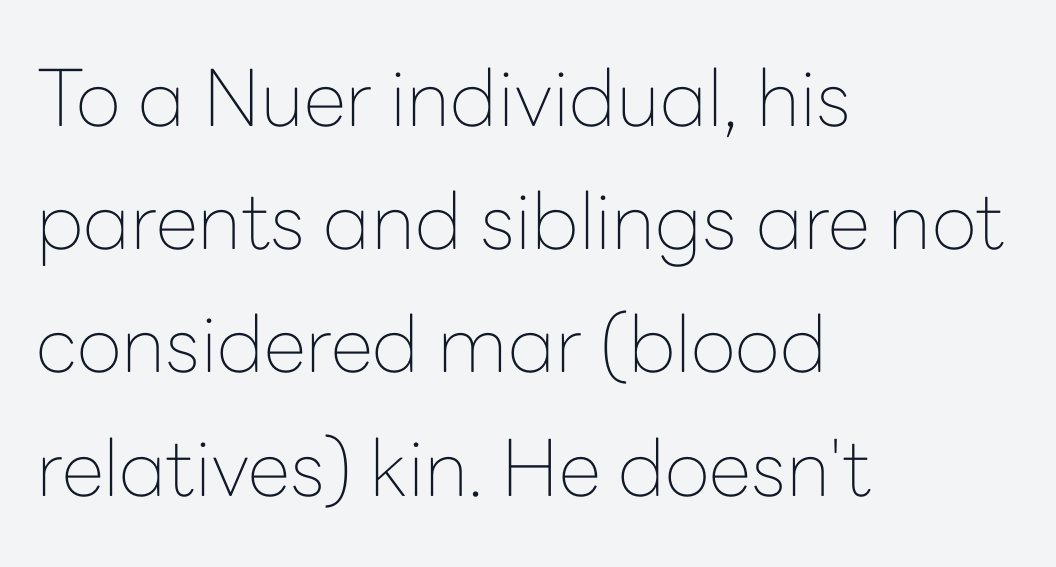
The space beneath each line is pristine and unruled. Honestly, the row spacing looks completely unremarkable. A typesetter would label this face a sans. Think standard paragraph weight, or any step lighter than that.
